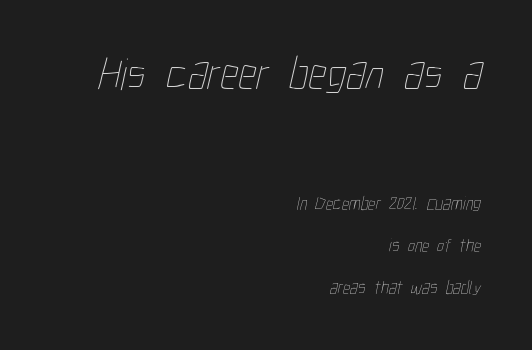
{"bold": "no", "weight": "thin", "width": "condensed", "stroke_contrast": "low", "x_height": "medium", "monospaced": "no", "underline": "no", "align": "right", "line_spacing": "loose", "line_spacing_ratio": 2.35, "letter_spacing": "normal", "letter_spacing_em": 0.0, "larger_block": "first", "size_ratio": 2.5, "glyph_px": 45}
